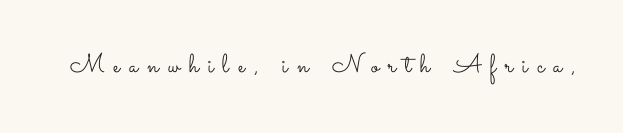
Q: Is the text bold? A: No.
Q: Is the text italic (slanted)? A: Yes.
Q: Is the text underlined? A: No.
Q: Is the spacing between letters normal or unusually wide? A: Unusually wide.
